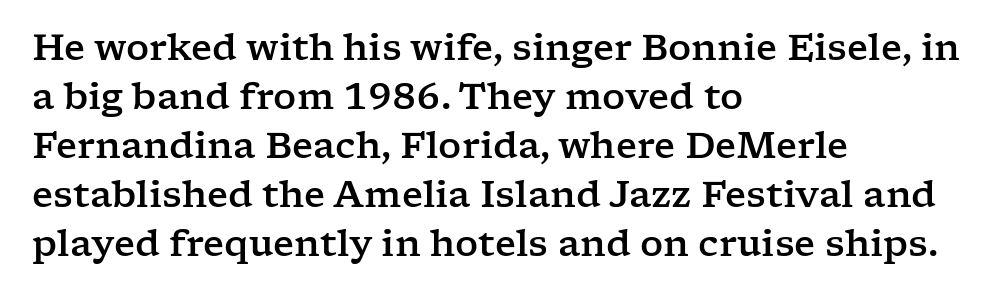
Q: Is the text italic (slanted)? A: No, it is upright.
Q: Is the typeface a serif or a sans-serif typeface? A: Serif.
Q: Is the text underlined? A: No.
Q: How is the paragraph aligned? A: Left-aligned.
Q: Is the spacing between letters normal or unusually wide? A: Normal.
Q: Is the spacing between lines tight, normal or loose? A: Normal.
Q: Width (condensed, normal, or wide)? A: Wide.
Q: Stroke contrast? A: Low.
Q: x-height? A: Medium.
Q: Monospaced? A: No.
